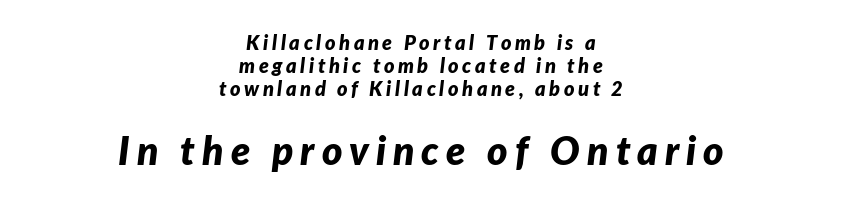
The image shows 39 px bold type, italic (leaning right); set centered, tight line spacing (1.14x), not underlined; the second (bottom) block is 1.95x larger; low stroke contrast and a medium x-height.
